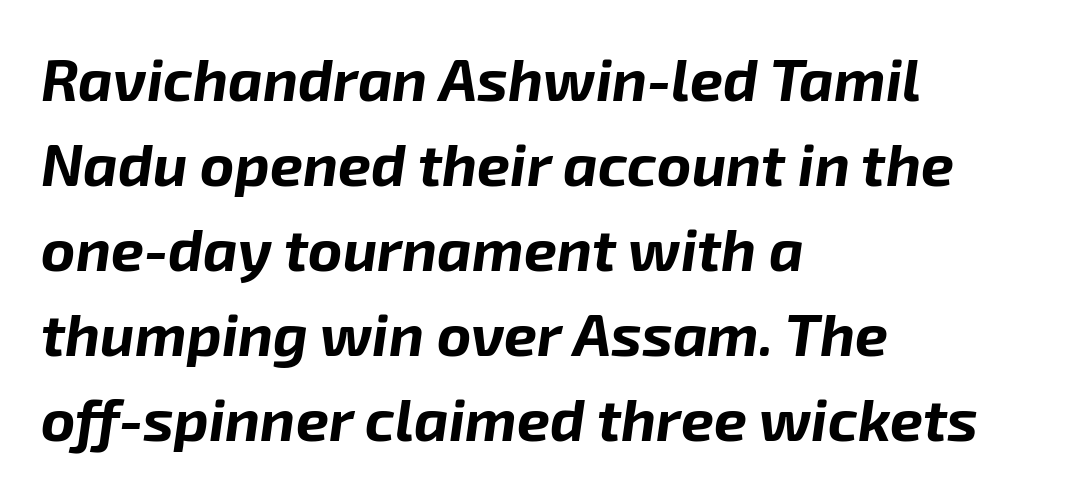
Quick note: interline space is typical. The foot of each line stays bare and open. These lines carry a lot of weight — the face is fully bold. Is this a fixed-width face? No — the glyphs have proportional, varying widths.
